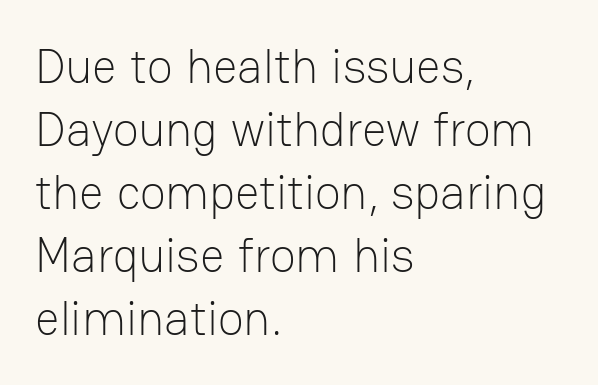
Does the copy run flush right? No — it runs flush left. Character widths vary here, with narrow letters taking less room than wide ones. A light-to-regular cut is what we see here. Honestly, the row spacing looks completely unremarkable. Is the letter spacing exaggerated? No — it looks like the ordinary default.
